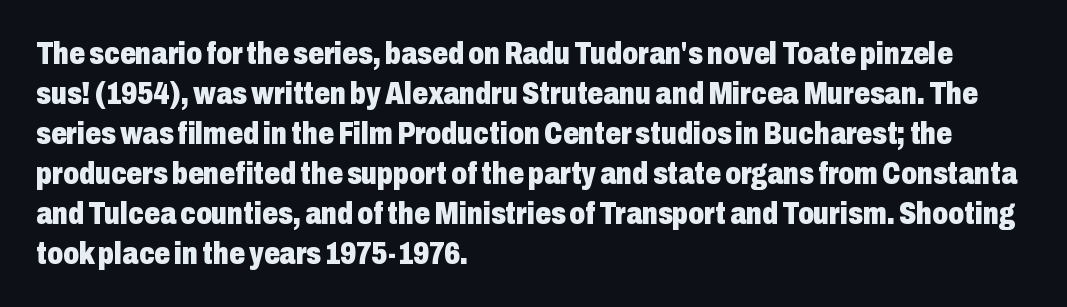
Nobody touched the tracking dial on this one. Is this a sans? Yes — the strokes have no serifs. The face used here is proportionally spaced, like ordinary book or web type. Clear beneath every line of the passage. Students, this is bold: see how much ink each stroke carries. One-word summary of the alignment: left.
